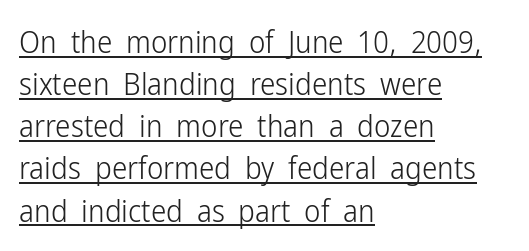
Q: Is the text bold? A: No.
Q: Is the text italic (slanted)? A: No, it is upright.
Q: Is the typeface a serif or a sans-serif typeface? A: Sans-serif.
Q: Is the text underlined? A: Yes.
Q: How is the paragraph aligned? A: Left-aligned.
Q: Is the spacing between letters normal or unusually wide? A: Normal.
Q: Is the spacing between lines tight, normal or loose? A: Normal.
Q: Width (condensed, normal, or wide)? A: Condensed.
Q: Stroke contrast? A: Low.
Q: x-height? A: Medium.
Q: Monospaced? A: No.
